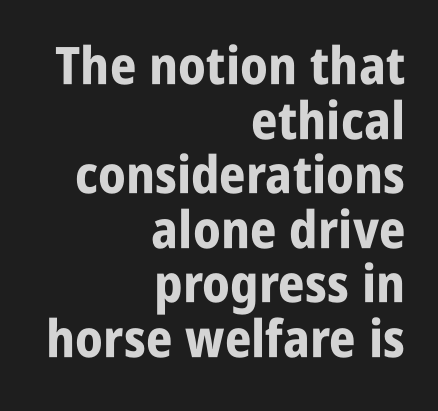
The image shows 52 px bold, condensed sans-serif type, upright; set right-aligned, tight line spacing (1.05x), normal letter spacing, not underlined; low stroke contrast and a large x-height.
